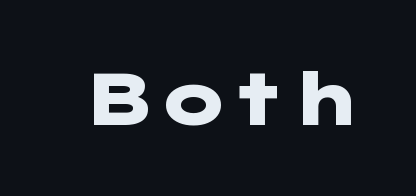
The image shows 73 px heavy, wide sans-serif type, upright; set normal letter spacing, not underlined; low stroke contrast and a medium x-height.
